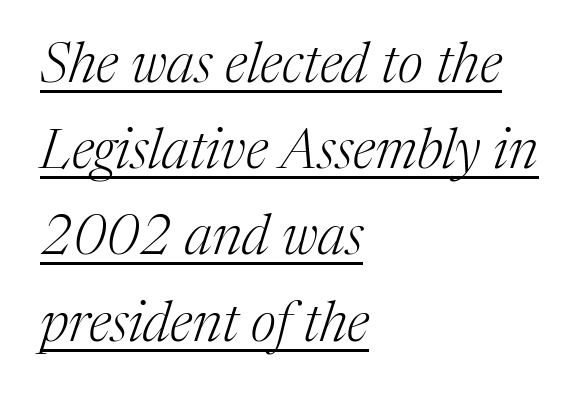
{"serif": "yes", "italic": "yes", "lean": "right", "slant_degrees": 17, "bold": "no", "weight": "light", "width": "normal", "stroke_contrast": "medium", "x_height": "medium", "monospaced": "no", "underline": "yes", "align": "left", "line_spacing": "normal", "line_spacing_ratio": 1.54, "letter_spacing": "normal", "letter_spacing_em": 0.0, "glyph_px": 56}
